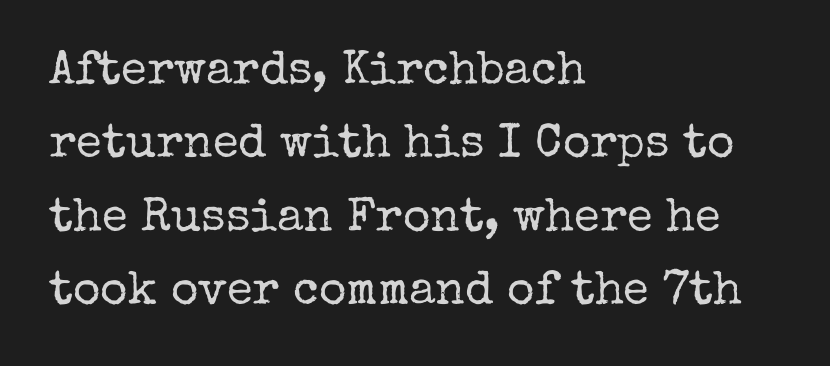
The image shows 47 px regular-weight serif type, upright; set left-aligned, normal line spacing (1.56x), normal letter spacing, not underlined; low stroke contrast and a medium x-height.
